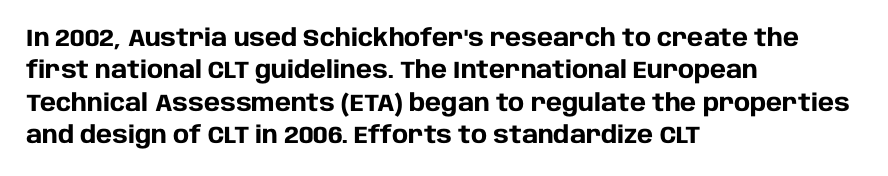
{"italic": "no", "bold": "yes", "underline": "no", "align": "left", "line_spacing": "normal", "line_spacing_ratio": 1.35, "letter_spacing": "normal", "letter_spacing_em": 0.0, "glyph_px": 24}
